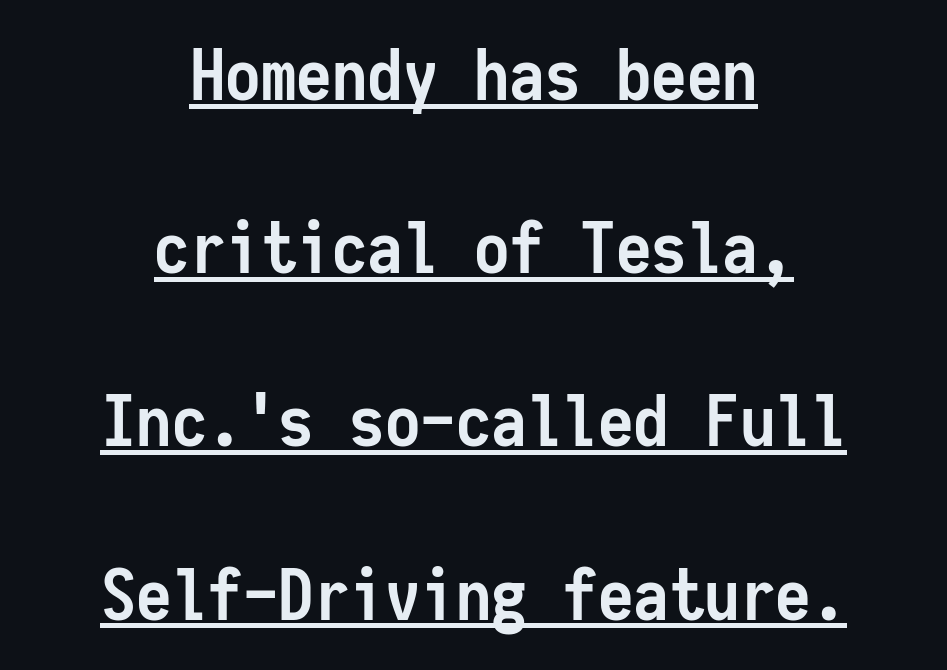
Typeset on center — no edge is straight. Caption: lettering with a line underneath. When letters stand straight like this, we call the style roman or upright. A great deal of white space separates one row of letters from the next. Fixed-width glyphs throughout — classic coding-font behaviour.
